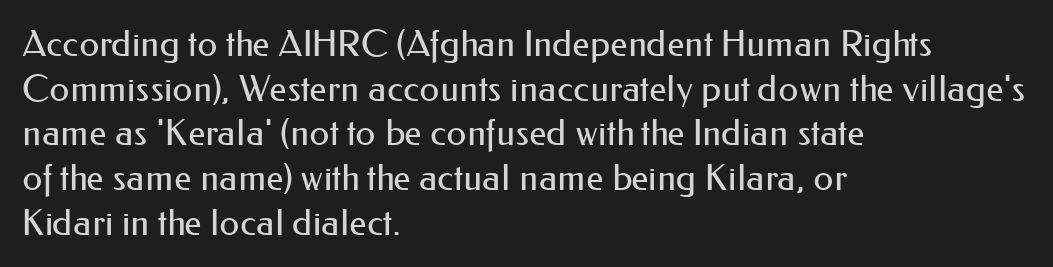
Q: Is the text bold? A: No.
Q: Is the text italic (slanted)? A: No, it is upright.
Q: Is the typeface a serif or a sans-serif typeface? A: Sans-serif.
Q: Is the text underlined? A: No.
Q: How is the paragraph aligned? A: Left-aligned.
Q: Is the spacing between letters normal or unusually wide? A: Normal.
Q: Width (condensed, normal, or wide)? A: Normal.
Q: Stroke contrast? A: Medium.
Q: x-height? A: Small.
Q: Monospaced? A: No.
